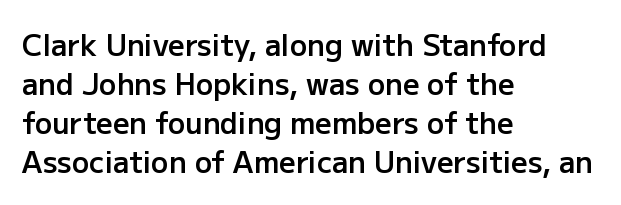
Line beginnings align vertically; line endings do not. The face used here is proportionally spaced, like ordinary book or web type. Compared with an ordinary text face, these strokes are moderately heavier — a semibold. Posture: straight, roman, zero tilt. Typographically, this falls in the sans-serif category. Any mark beneath the type? The region is blank.
